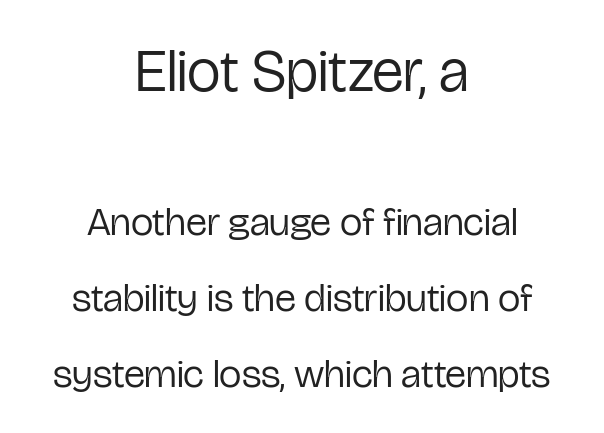
{"serif": "no", "italic": "no", "bold": "no", "weight": "regular", "width": "condensed", "stroke_contrast": "low", "x_height": "medium", "monospaced": "no", "underline": "no", "align": "center", "line_spacing": "loose", "line_spacing_ratio": 1.9, "letter_spacing": "normal", "letter_spacing_em": 0.0, "larger_block": "first", "size_ratio": 1.5, "glyph_px": 60}
